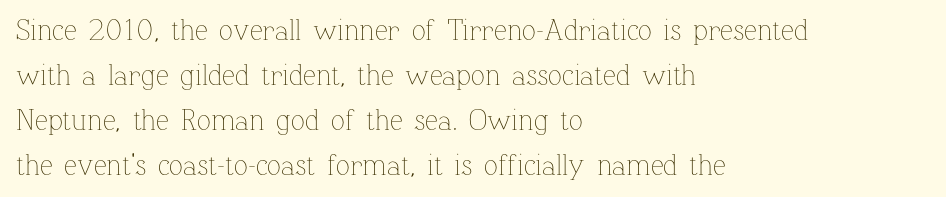
Upright lettering throughout. Weight: in the light-to-regular range. The strip under each line holds only bare page. Every row of glyphs begins at an identical x-position on the left. The passage shown is typed in a proportional face where columns would drift.
